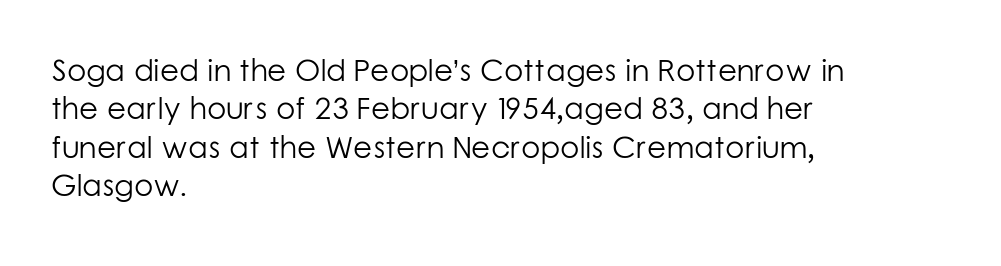
{"serif": "no", "italic": "no", "bold": "no", "weight": "light", "width": "normal", "stroke_contrast": "low", "x_height": "medium", "monospaced": "no", "underline": "no", "align": "left", "line_spacing_ratio": 1.24, "letter_spacing": "normal", "letter_spacing_em": 0.0, "glyph_px": 31}
